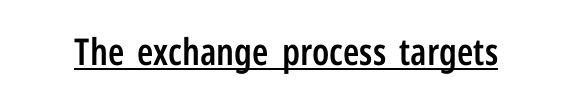
A rule runs beneath these lines of type. Spacing verdict: proportional, widths tailored to each character. The letters stand upright; this is a roman face. The rendering shows plain stroke endings on the letterforms — a sans-serif design. Heft: intermediate — a semibold. The letters sit at their default tracking, neither squeezed nor spread.
